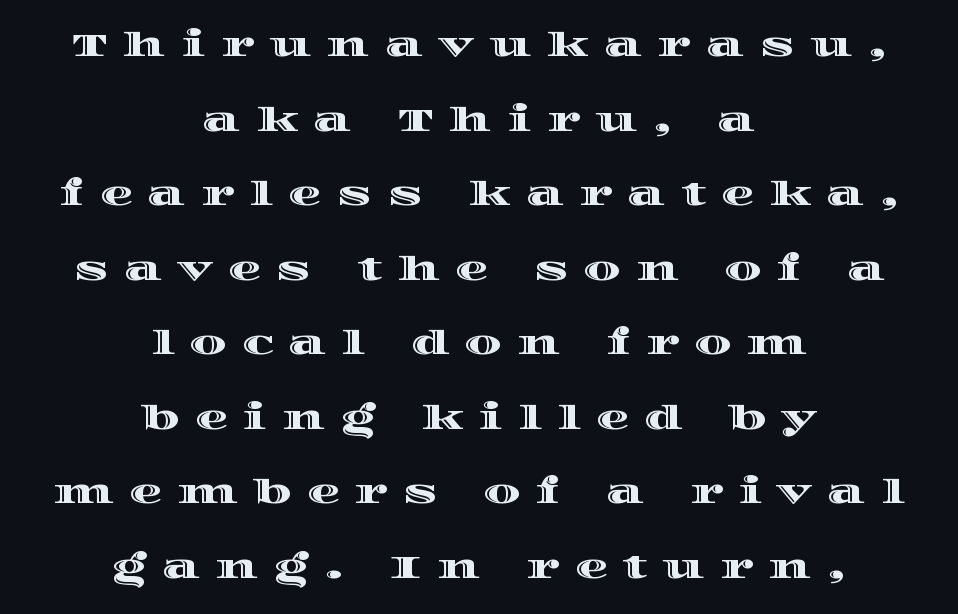
The image shows 33 px wide type, upright; set centered, loose line spacing (2.26x), unusually wide letter spacing (+0.46 em), not underlined; a large x-height.
